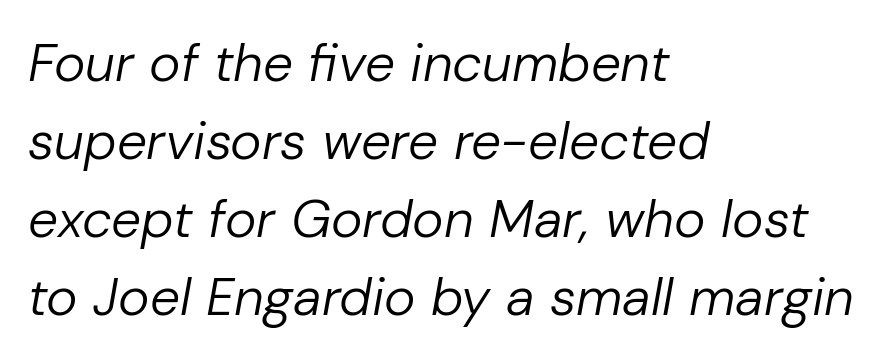
{"italic": "yes", "lean": "right", "slant_degrees": 10, "bold": "no", "weight": "regular", "width": "normal", "stroke_contrast": "low", "x_height": "medium", "monospaced": "no", "underline": "no", "align": "left", "line_spacing": "normal", "line_spacing_ratio": 1.47, "letter_spacing": "normal", "letter_spacing_em": 0.0, "glyph_px": 53}
